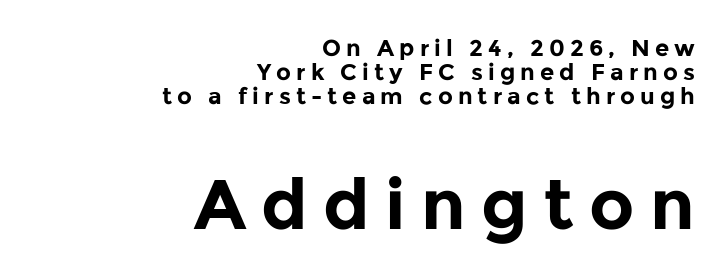
{"serif": "no", "italic": "no", "bold": "yes", "weight": "bold", "width": "normal", "stroke_contrast": "low", "x_height": "medium", "monospaced": "no", "underline": "no", "align": "right", "line_spacing": "tight", "line_spacing_ratio": 1.04, "letter_spacing": "wide", "letter_spacing_em": 0.22, "larger_block": "second", "size_ratio": 3.04, "glyph_px": 70}
